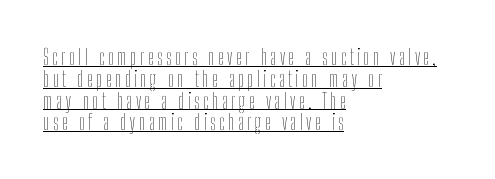
Each line starts at the same left margin while the right side varies. Tall strokes in this sample are plumb rather than angled. Very little white space separates one row of letters from the next. Caption: lettering with a line underneath.
